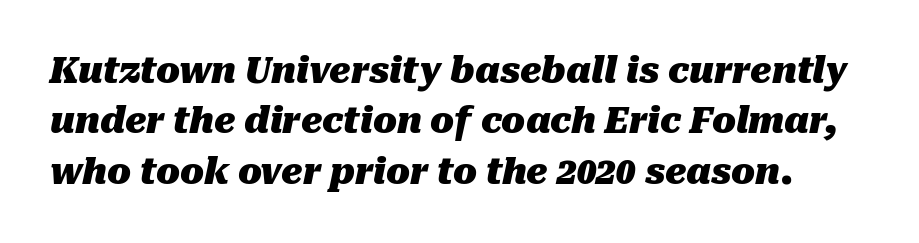
Q: Is the text bold? A: Yes.
Q: Is the text italic (slanted)? A: Yes, it leans right by about 10 degrees.
Q: Is the text underlined? A: No.
Q: Is the spacing between letters normal or unusually wide? A: Normal.
Q: Is the spacing between lines tight, normal or loose? A: Normal.
Q: Width (condensed, normal, or wide)? A: Normal.
Q: Stroke contrast? A: Medium.
Q: x-height? A: Medium.
Q: Monospaced? A: No.
